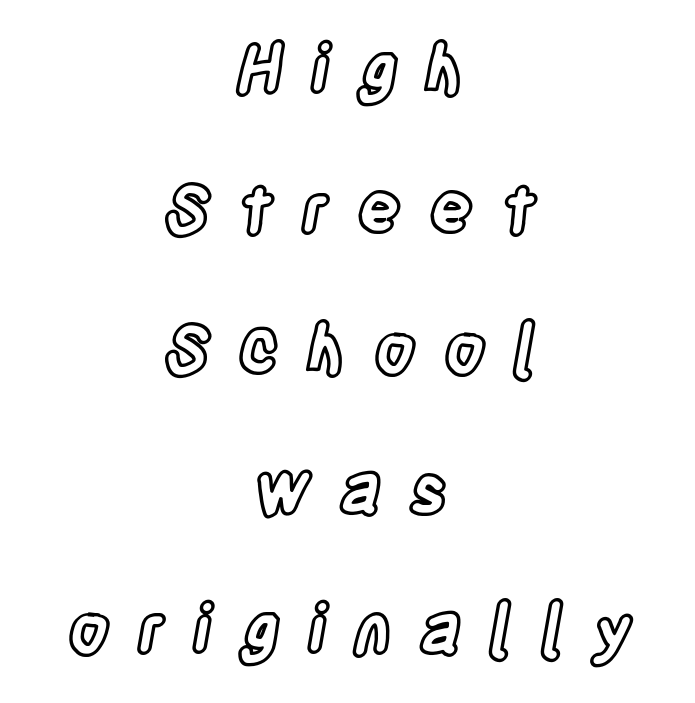
Q: Is the text italic (slanted)? A: Yes.
Q: Is the text underlined? A: No.
Q: How is the paragraph aligned? A: Centered.
Q: Is the spacing between letters normal or unusually wide? A: Unusually wide.
Q: Is the spacing between lines tight, normal or loose? A: Loose.
Q: Width (condensed, normal, or wide)? A: Condensed.
Q: x-height? A: Large.
Q: Monospaced? A: No.
